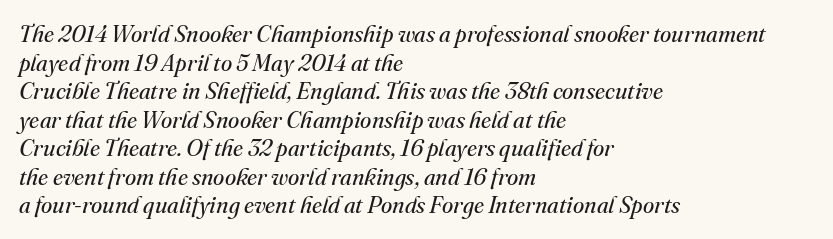
{"italic": "yes", "lean": "right", "slant_degrees": 16, "bold": "no", "underline": "no", "align": "left", "line_spacing_ratio": 1.24, "letter_spacing": "normal", "letter_spacing_em": 0.0, "glyph_px": 23}
